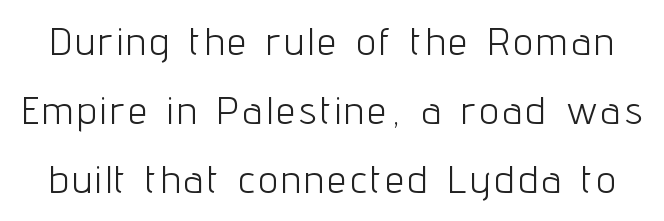
The strokes carry an ordinary text weight at most. Rule under the text: the space is simply empty. Style check: upright. Stroke terminals: plain, sans-serif. Spacing verdict: proportional, widths tailored to each character.
